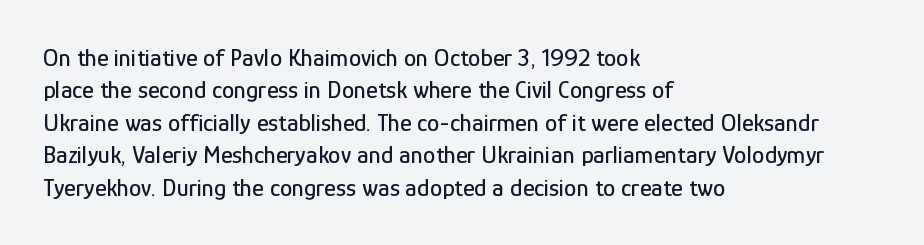
Q: Is the text italic (slanted)? A: No, it is upright.
Q: Is the text underlined? A: No.
Q: How is the paragraph aligned? A: Left-aligned.
Q: Is the spacing between letters normal or unusually wide? A: Normal.
Q: Is the spacing between lines tight, normal or loose? A: Normal.
